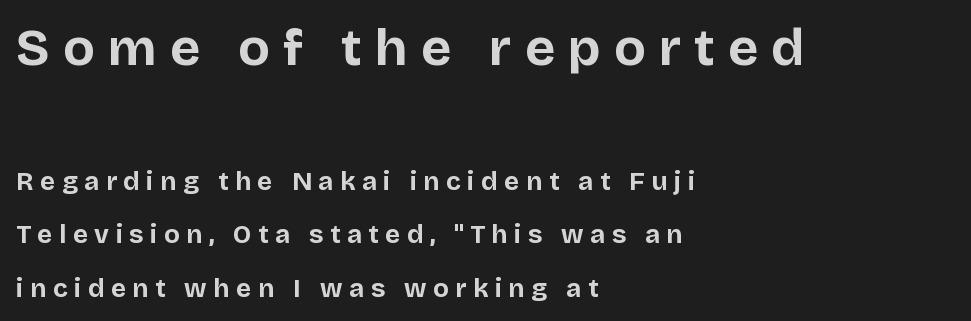
Q: Is the text bold? A: Yes.
Q: Is the text italic (slanted)? A: No, it is upright.
Q: Is the typeface a serif or a sans-serif typeface? A: Sans-serif.
Q: Is the text underlined? A: No.
Q: How is the paragraph aligned? A: Left-aligned.
Q: Is the spacing between letters normal or unusually wide? A: Unusually wide.
Q: Is the spacing between lines tight, normal or loose? A: Loose.
Q: Which block of text is set in a larger size, the first (top) or the second (bottom)? A: The first (top) one.
Q: Width (condensed, normal, or wide)? A: Normal.
Q: Stroke contrast? A: Low.
Q: x-height? A: Large.
Q: Monospaced? A: No.
